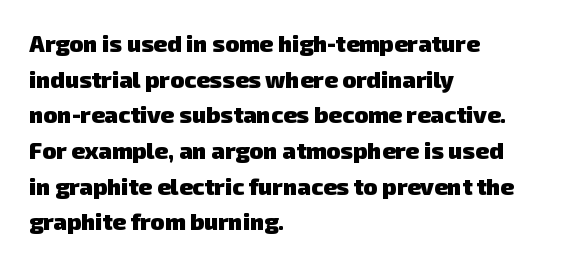
The lines are quadded left. How would I describe the line gaps? Plain and ordinary. The passage shown has conventional tracking throughout. Heft: maximum for text — a bold. The gap between lines stays unmarked.
